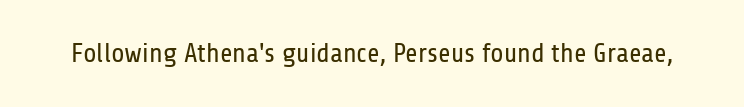
The image shows 27 px text type, upright; set normal letter spacing, not underlined.
